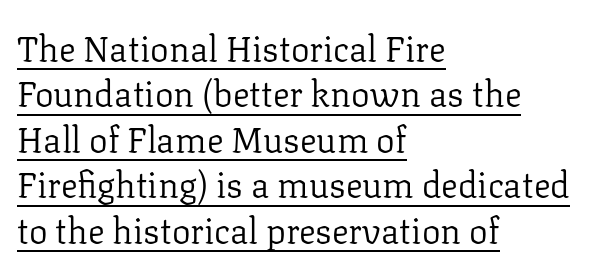
Students, observe: this is what conventionally led text looks like. Quick note: not italic, upright. Observe the serifs anchoring each vertical stroke in this sample. The glyphs are accompanied by a horizontal stroke just below them. Spacing verdict: proportional, widths tailored to each character.
